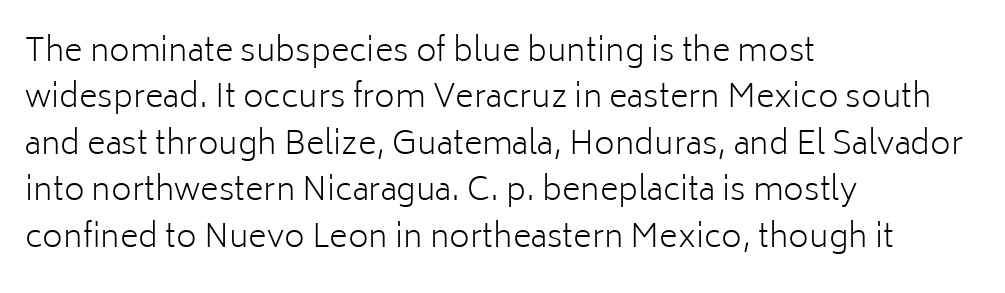
Vertical spacing — default. Each word holds together tightly as a unit, with standard inter-letter gaps. These lines are rendered in a variable-pitch font. Which margin do the lines hug? The left one — the right edge is uneven. Ink coverage per letter is moderate at most.
